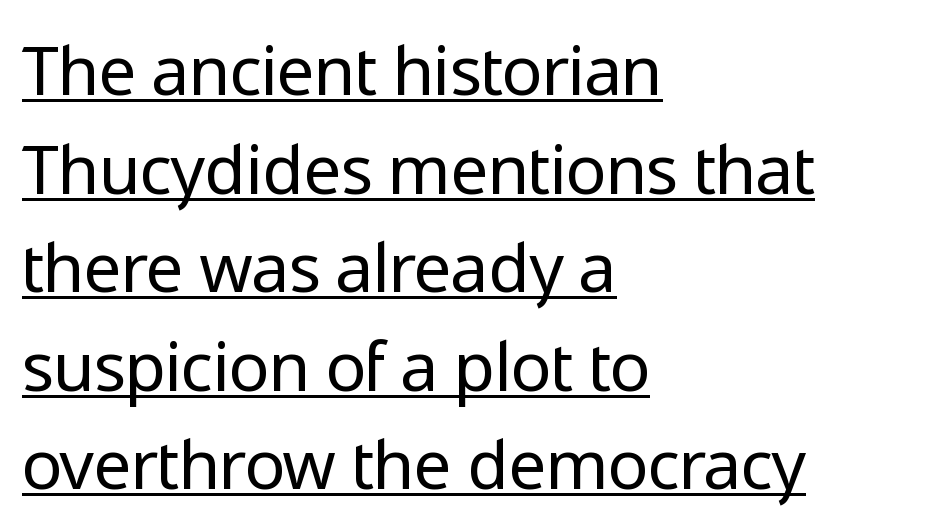
{"serif": "no", "italic": "no", "bold": "no", "weight": "regular", "width": "normal", "stroke_contrast": "low", "x_height": "medium", "monospaced": "no", "underline": "yes", "align": "left", "line_spacing": "normal", "line_spacing_ratio": 1.45, "letter_spacing": "normal", "letter_spacing_em": 0.0, "glyph_px": 68}
